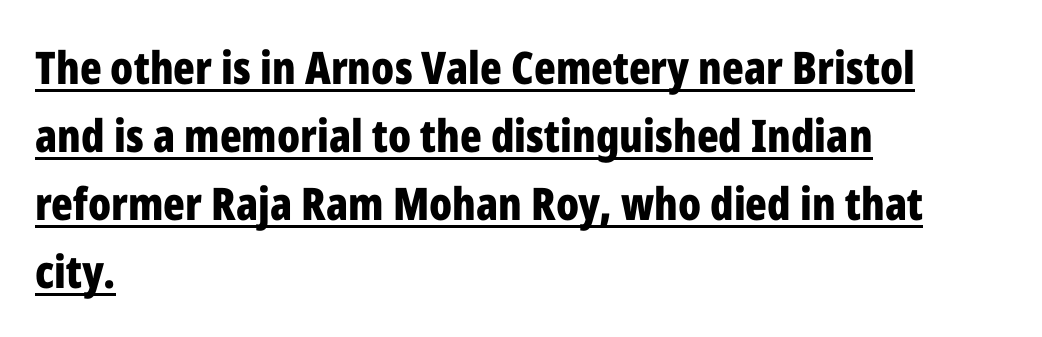
{"serif": "no", "italic": "no", "bold": "yes", "weight": "bold", "width": "condensed", "stroke_contrast": "low", "x_height": "medium", "monospaced": "no", "underline": "yes", "align": "left", "line_spacing": "normal", "line_spacing_ratio": 1.51, "letter_spacing": "normal", "letter_spacing_em": 0.0, "glyph_px": 45}
